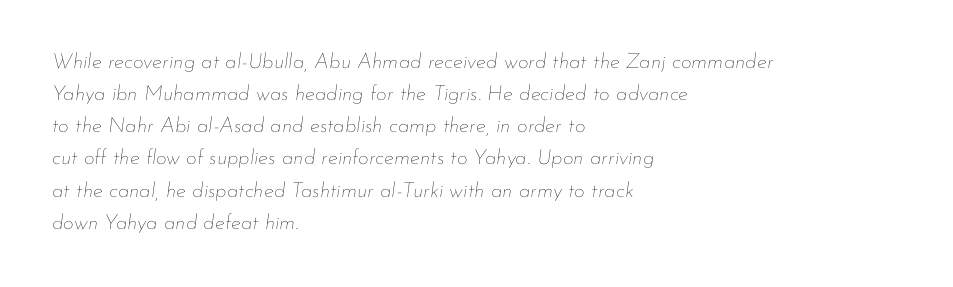
Stems here are at most as thick as an everyday book face. Students, note that the glyphs here touch the page at normal intervals. Descenders are the only things crossing below the line. Short and long lines alike share a common starting point at left.
